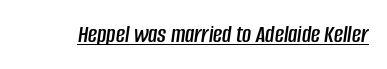
The glyphs look as if they've been sheared to an angle. Inter-character spacing is left at the font's built-in metrics. The rendering uses the underline text-decoration.
